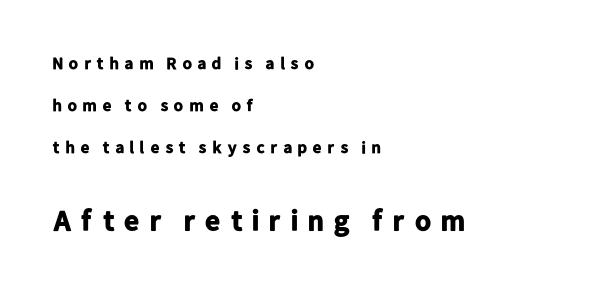
The image shows 29 px bold sans-serif type, upright; set left-aligned, loose line spacing (2.47x), unusually wide letter spacing (+0.27 em), not underlined; the second (bottom) block is 1.71x larger; low stroke contrast and a medium x-height.
